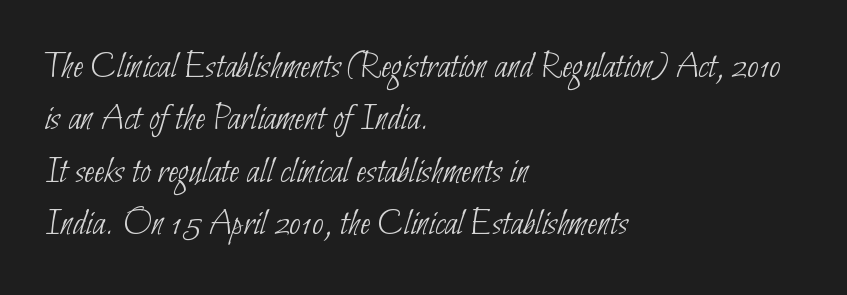
{"serif": "no", "bold": "no", "weight": "thin", "width": "condensed", "stroke_contrast": "low", "x_height": "small", "monospaced": "no", "underline": "no", "align": "left", "line_spacing": "normal", "line_spacing_ratio": 1.38, "letter_spacing": "normal", "letter_spacing_em": 0.0, "glyph_px": 38}
